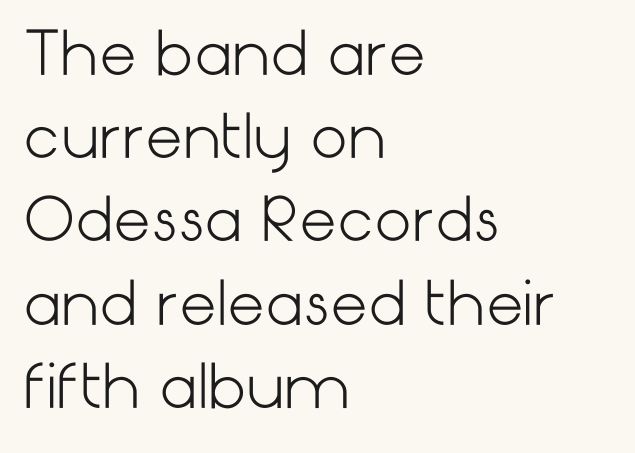
Q: Is the text bold? A: No.
Q: Is the text italic (slanted)? A: No, it is upright.
Q: Is the typeface a serif or a sans-serif typeface? A: Sans-serif.
Q: Is the text underlined? A: No.
Q: How is the paragraph aligned? A: Left-aligned.
Q: Is the spacing between letters normal or unusually wide? A: Normal.
Q: Is the spacing between lines tight, normal or loose? A: Normal.
Q: Width (condensed, normal, or wide)? A: Normal.
Q: Stroke contrast? A: Low.
Q: x-height? A: Medium.
